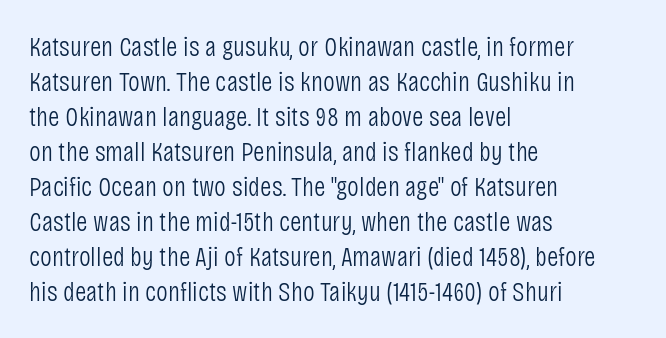
Tracking value appears to be zero — textbook default spacing. In terms of letterform style, serifs are entirely absent. The strokes carry an ordinary text weight at most. These lines are set flush left with a ragged right edge.
